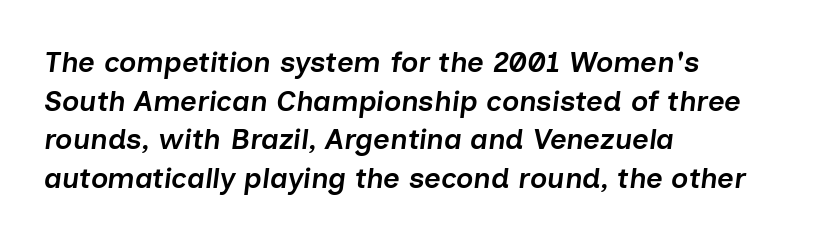
Rendered with sloped, italic letterforms. A normal amount of white space separates one row of letters from the next. The letters are semibold — heavier than regular but short of a full bold. Quick note: underline off.
